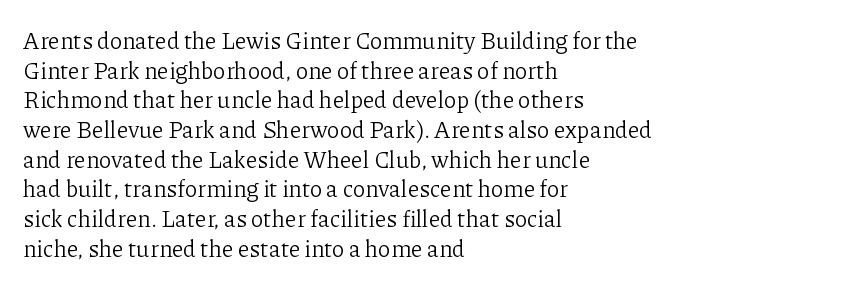
The lines sit at an ordinary, default distance from one another. The rag falls on the right side of this text block. The characters are drawn with everyday or finer stroke widths. Descender tails drop into unmarked territory.
